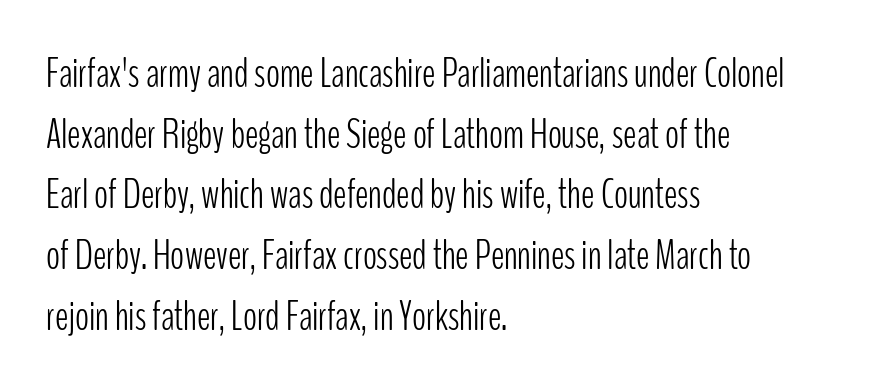
Q: Is the text bold? A: No.
Q: Is the text italic (slanted)? A: No, it is upright.
Q: Is the typeface a serif or a sans-serif typeface? A: Sans-serif.
Q: Is the text underlined? A: No.
Q: How is the paragraph aligned? A: Left-aligned.
Q: Is the spacing between letters normal or unusually wide? A: Normal.
Q: Is the spacing between lines tight, normal or loose? A: Normal.
Q: Width (condensed, normal, or wide)? A: Condensed.
Q: Stroke contrast? A: Low.
Q: x-height? A: Medium.
Q: Monospaced? A: No.
